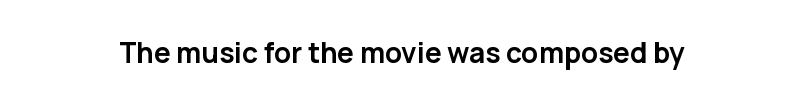
{"serif": "no", "italic": "no", "bold": "yes", "weight": "semibold", "width": "normal", "stroke_contrast": "low", "x_height": "medium", "monospaced": "no", "underline": "no", "letter_spacing": "normal", "letter_spacing_em": 0.0, "glyph_px": 28}
